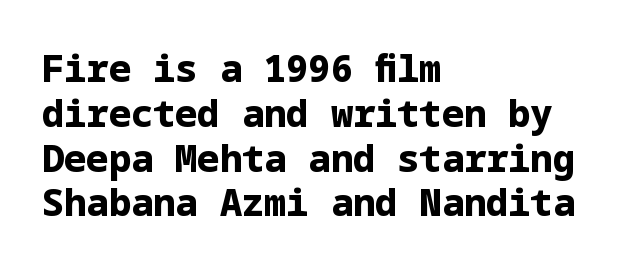
Q: Is the text bold? A: Yes.
Q: Is the text italic (slanted)? A: No, it is upright.
Q: Is the typeface a serif or a sans-serif typeface? A: Sans-serif.
Q: Is the text underlined? A: No.
Q: How is the paragraph aligned? A: Left-aligned.
Q: Is the spacing between letters normal or unusually wide? A: Normal.
Q: Width (condensed, normal, or wide)? A: Normal.
Q: Stroke contrast? A: Low.
Q: x-height? A: Medium.
